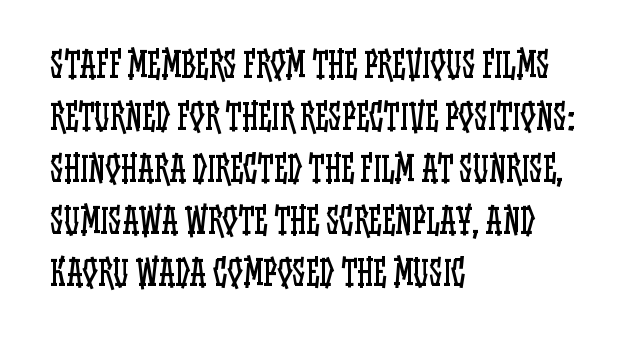
The image shows 34 px regular-weight, condensed type, upright; set left-aligned, normal line spacing (1.53x), normal letter spacing, not underlined; low stroke contrast and a large x-height.
